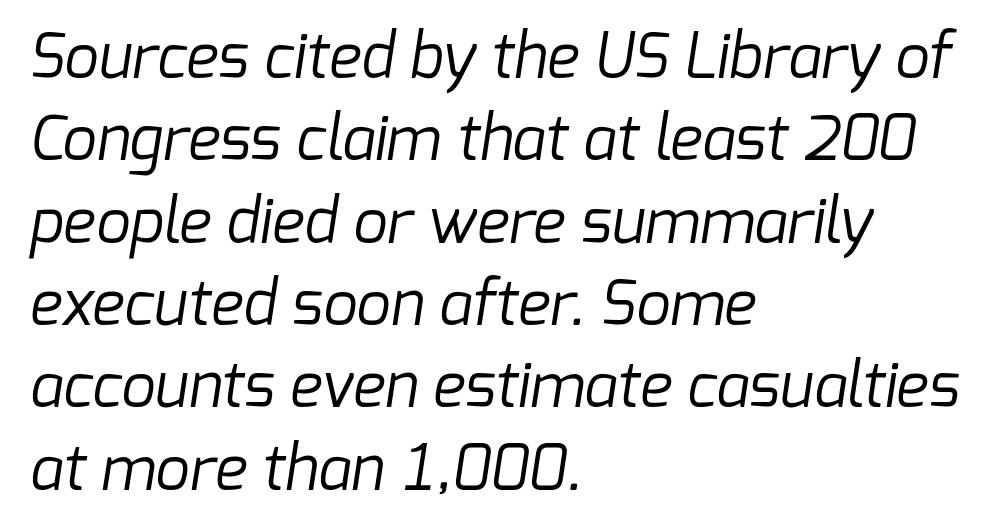
The image shows 61 px regular-weight sans-serif type; set left-aligned, normal line spacing (1.35x), normal letter spacing, not underlined; low stroke contrast and a medium x-height.
